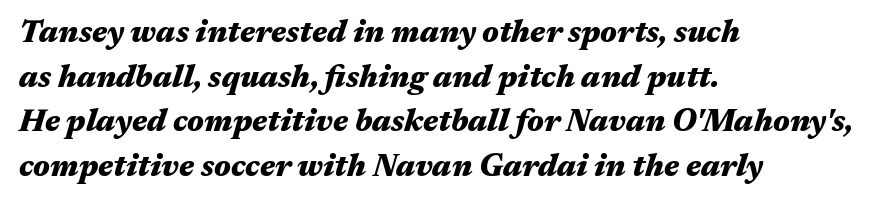
The image shows 31 px heavy, wide type, italic (leaning right); set left-aligned, normal line spacing (1.44x), normal letter spacing, not underlined; medium stroke contrast and a medium x-height.
